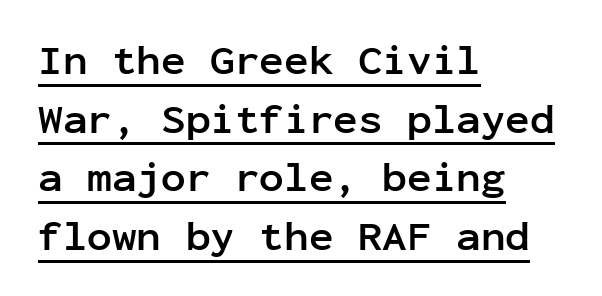
Q: Is the text bold? A: Yes.
Q: Is the text italic (slanted)? A: No, it is upright.
Q: Is the typeface a serif or a sans-serif typeface? A: Sans-serif.
Q: Is the text underlined? A: Yes.
Q: How is the paragraph aligned? A: Left-aligned.
Q: Is the spacing between letters normal or unusually wide? A: Normal.
Q: Is the spacing between lines tight, normal or loose? A: Normal.
Q: Width (condensed, normal, or wide)? A: Normal.
Q: Stroke contrast? A: Low.
Q: x-height? A: Medium.
Q: Monospaced? A: Yes.
